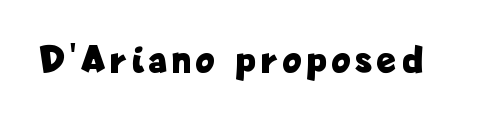
Q: Is the text bold? A: Yes.
Q: Is the text italic (slanted)? A: No, it is upright.
Q: Is the typeface a serif or a sans-serif typeface? A: Sans-serif.
Q: Is the text underlined? A: No.
Q: Width (condensed, normal, or wide)? A: Condensed.
Q: Stroke contrast? A: Low.
Q: x-height? A: Medium.
Q: Monospaced? A: No.
